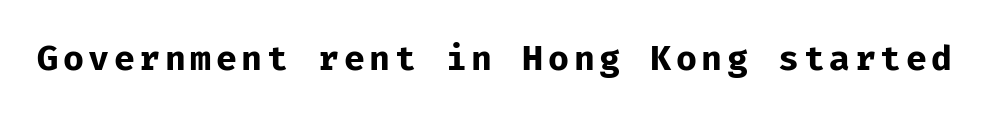
The typesetting leans heavy: a genuine bold. Vertical strokes here are truly vertical. The passage shown is typed in a monospace face where columns stay perfectly aligned. Stroke terminals: plain, sans-serif. Check the space under the baseline: it is left empty.
